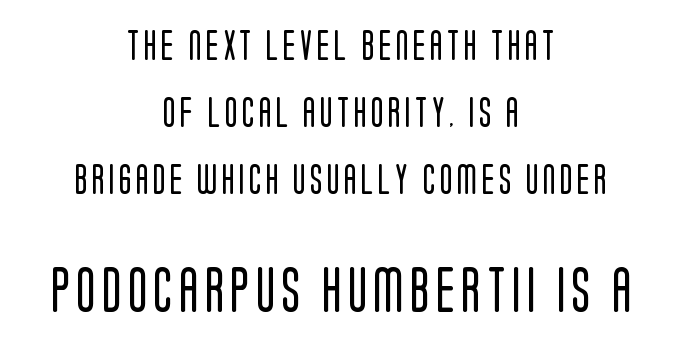
The image shows 45 px regular-weight, condensed sans-serif type, upright; set centered, loose line spacing (2.23x), not underlined; the second (bottom) block is 1.5x larger; low stroke contrast and a large x-height.
